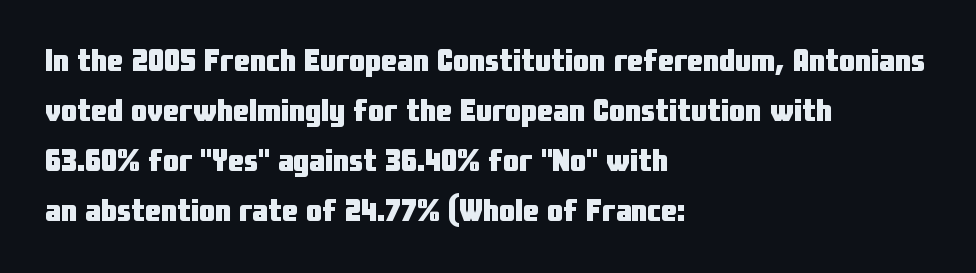
Q: Is the text bold? A: Yes.
Q: Is the text italic (slanted)? A: No, it is upright.
Q: Is the typeface a serif or a sans-serif typeface? A: Sans-serif.
Q: Is the text underlined? A: No.
Q: How is the paragraph aligned? A: Left-aligned.
Q: Is the spacing between letters normal or unusually wide? A: Normal.
Q: Is the spacing between lines tight, normal or loose? A: Normal.
Q: Width (condensed, normal, or wide)? A: Condensed.
Q: Stroke contrast? A: Low.
Q: x-height? A: Medium.
Q: Monospaced? A: No.
